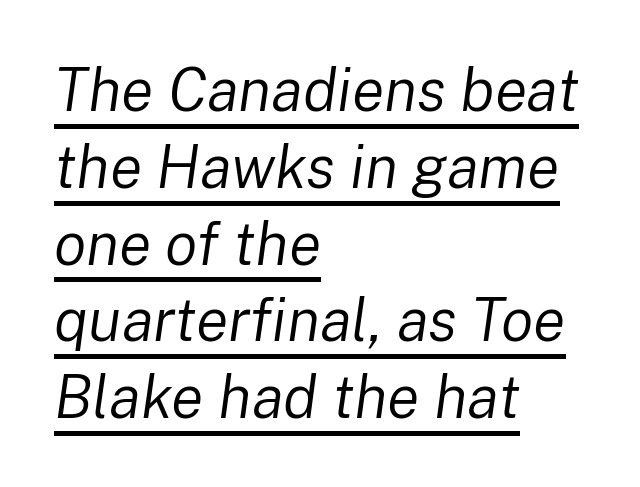
Stroke thickness stays within the range of a standard reading face or lighter. The block of text has a typical density, with ordinary space between rows. Is this a fixed-width face? No — the glyphs have proportional, varying widths. This is oblique type, the kind used for emphasis or titles. What decoration does the sample have? An underline.
